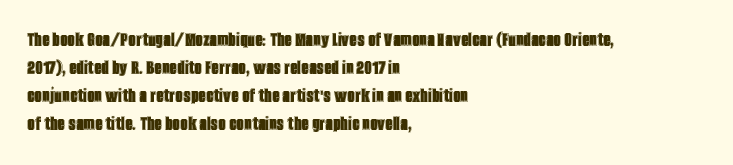
Teacher's note: observe the even left margin — that is flush-left alignment. No italicization has been applied; the sample stays upright. Clear beneath every line of the passage. Honestly, the letter spacing is just normal — you wouldn't notice it. A typesetter would call this leading conventional body-copy spacing.
